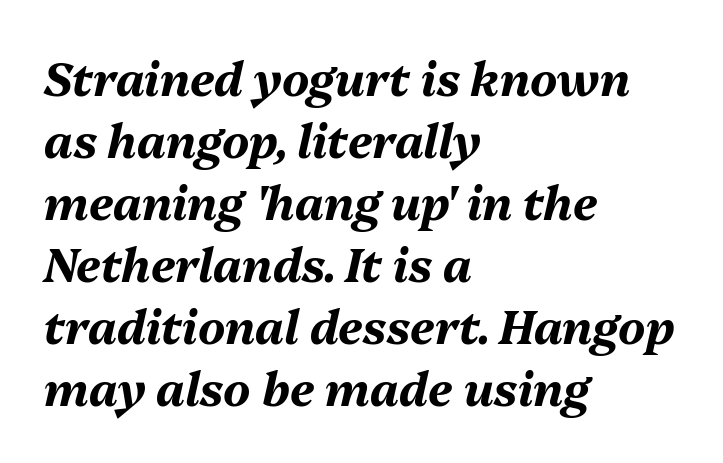
{"italic": "yes", "lean": "right", "slant_degrees": 13, "bold": "yes", "weight": "bold", "width": "normal", "stroke_contrast": "medium", "x_height": "medium", "monospaced": "no", "underline": "no", "align": "left", "line_spacing": "normal", "line_spacing_ratio": 1.35, "letter_spacing": "normal", "letter_spacing_em": 0.0, "glyph_px": 46}
